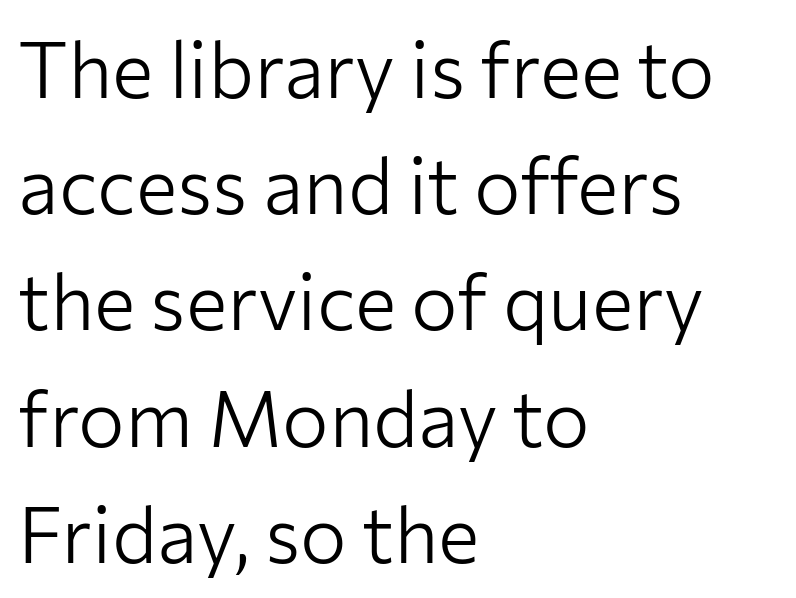
{"serif": "no", "italic": "no", "bold": "no", "weight": "light", "width": "normal", "stroke_contrast": "low", "x_height": "medium", "monospaced": "no", "underline": "no", "align": "left", "line_spacing": "normal", "line_spacing_ratio": 1.49, "letter_spacing": "normal", "letter_spacing_em": 0.0, "glyph_px": 78}
